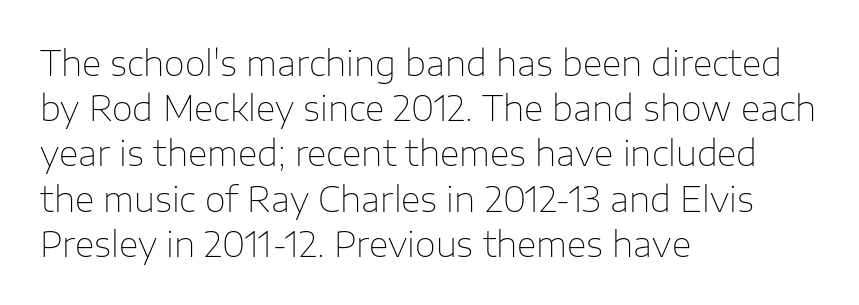
Q: Is the text bold? A: No.
Q: Is the text italic (slanted)? A: No, it is upright.
Q: Is the typeface a serif or a sans-serif typeface? A: Sans-serif.
Q: Is the text underlined? A: No.
Q: How is the paragraph aligned? A: Left-aligned.
Q: Is the spacing between letters normal or unusually wide? A: Normal.
Q: Is the spacing between lines tight, normal or loose? A: Normal.
Q: Width (condensed, normal, or wide)? A: Normal.
Q: Stroke contrast? A: Low.
Q: x-height? A: Medium.
Q: Monospaced? A: No.
